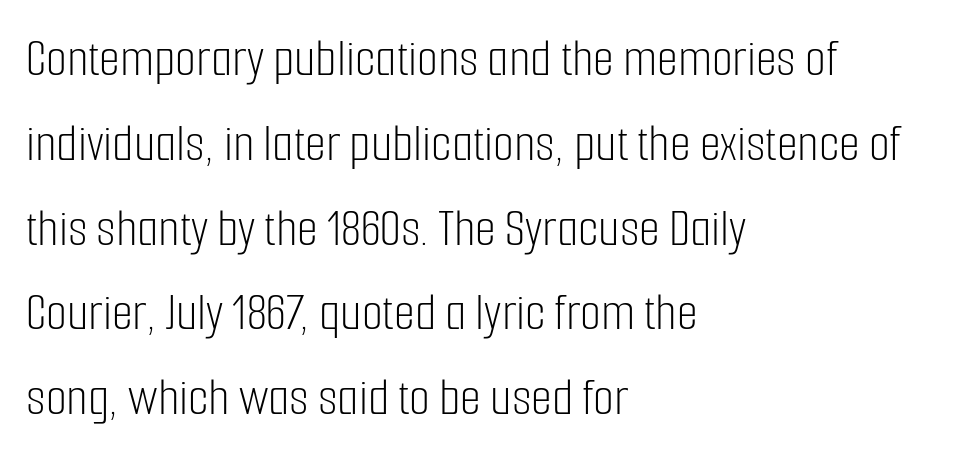
Posture: vertical. One glance says typical: line gaps are just what's usual. Line starts are locked; line ends wander. The passage shown is typeset with a sans-serif family. The face used here is proportionally spaced, like ordinary book or web type.
